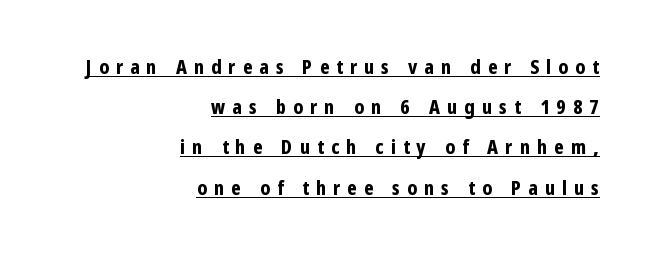
Style check: upright. Emphasis is given by a line drawn under the lettering. This sample uses expanded letter spacing, leaving extra air between glyphs. The vertical gap from one line to the next is large. Does the copy run flush right? Yes — the right margin is perfectly even.
